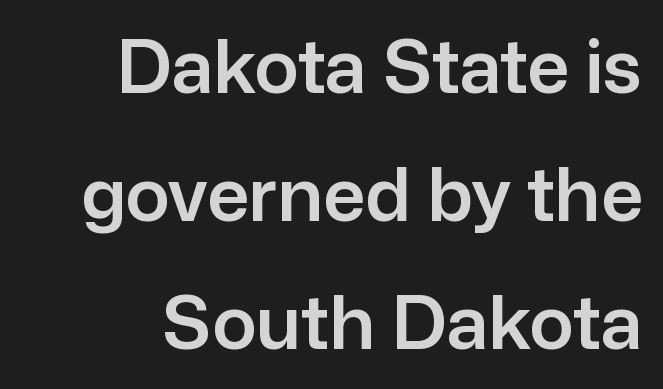
{"serif": "no", "italic": "no", "width": "normal", "stroke_contrast": "low", "x_height": "medium", "monospaced": "no", "underline": "no", "align": "right", "line_spacing_ratio": 1.73, "letter_spacing": "normal", "letter_spacing_em": 0.0, "glyph_px": 74}
